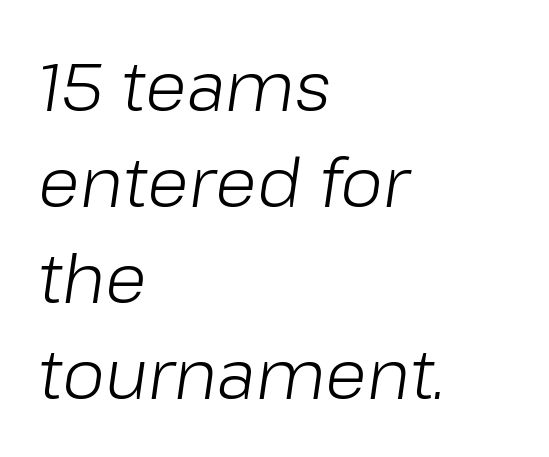
Q: Is the text bold? A: No.
Q: Is the text italic (slanted)? A: Yes, it leans right by about 8 degrees.
Q: Is the text underlined? A: No.
Q: How is the paragraph aligned? A: Left-aligned.
Q: Is the spacing between letters normal or unusually wide? A: Normal.
Q: Is the spacing between lines tight, normal or loose? A: Normal.
Q: Width (condensed, normal, or wide)? A: Normal.
Q: Stroke contrast? A: Low.
Q: x-height? A: Medium.
Q: Monospaced? A: No.
